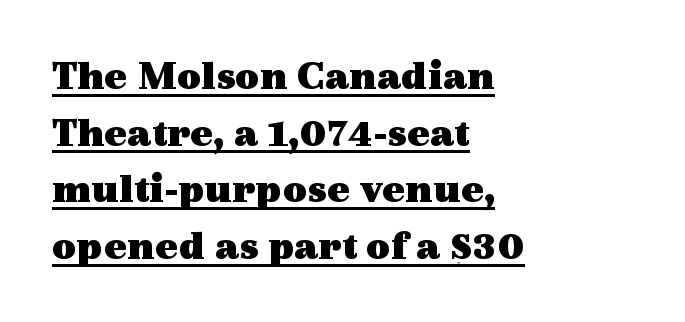
The image shows 42 px heavy, wide serif type, upright; set left-aligned, normal line spacing (1.35x), normal letter spacing, underlined; a medium x-height.
